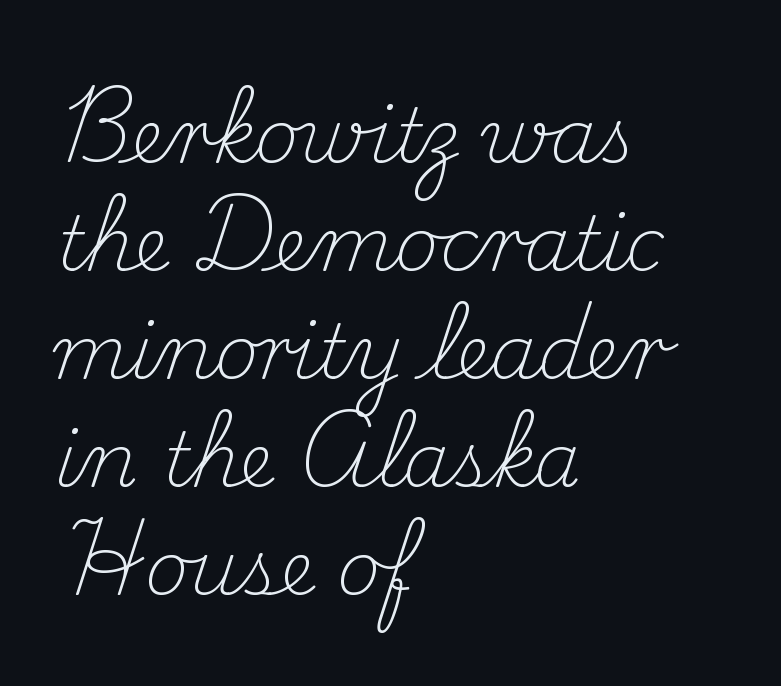
{"serif": "yes", "bold": "no", "weight": "light", "width": "normal", "stroke_contrast": "medium", "x_height": "small", "monospaced": "no", "underline": "no", "align": "left", "line_spacing": "normal", "line_spacing_ratio": 1.44, "letter_spacing": "normal", "letter_spacing_em": 0.0, "glyph_px": 75}
